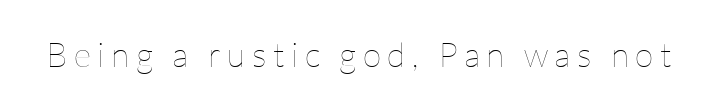
Quick note: underline off. Italic: no, the glyphs are upright roman. Each stroke keeps to a modest, everyday thickness or less. The face used here is proportionally spaced, like ordinary book or web type.
